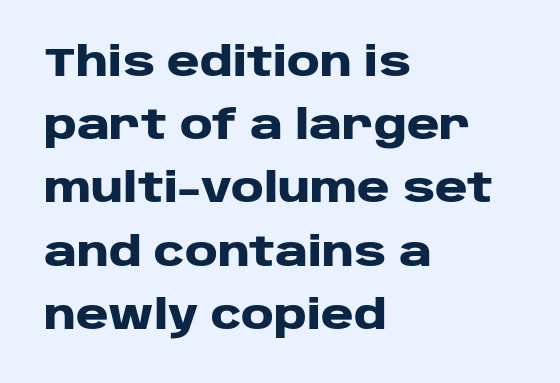
{"serif": "no", "italic": "no", "bold": "yes", "weight": "heavy", "width": "wide", "stroke_contrast": "low", "x_height": "large", "monospaced": "no", "underline": "no", "align": "left", "line_spacing": "normal", "line_spacing_ratio": 1.58, "letter_spacing": "normal", "letter_spacing_em": 0.0, "glyph_px": 40}
